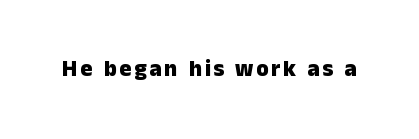
{"italic": "no", "bold": "yes", "underline": "no", "glyph_px": 23}
